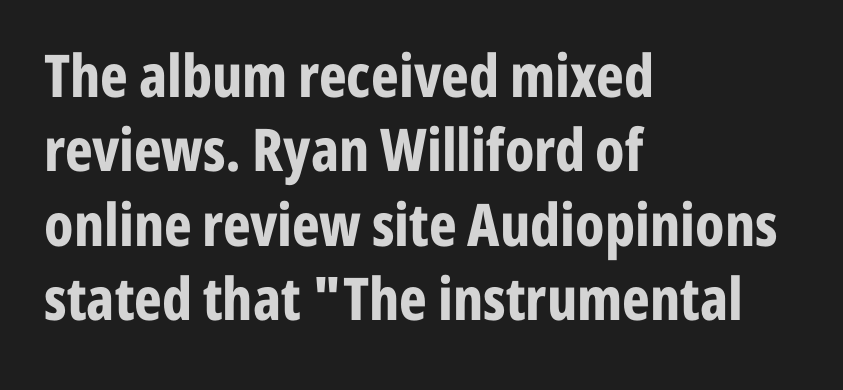
Q: Is the text bold? A: Yes.
Q: Is the text italic (slanted)? A: No, it is upright.
Q: Is the typeface a serif or a sans-serif typeface? A: Sans-serif.
Q: Is the text underlined? A: No.
Q: How is the paragraph aligned? A: Left-aligned.
Q: Is the spacing between letters normal or unusually wide? A: Normal.
Q: Is the spacing between lines tight, normal or loose? A: Normal.
Q: Width (condensed, normal, or wide)? A: Condensed.
Q: Stroke contrast? A: Low.
Q: x-height? A: Medium.
Q: Monospaced? A: No.
